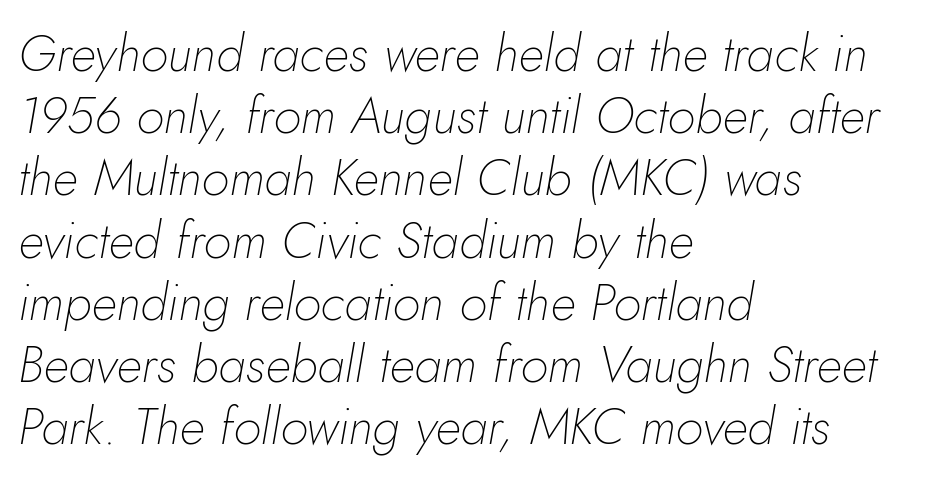
{"italic": "yes", "lean": "right", "slant_degrees": 10, "bold": "no", "weight": "thin", "width": "normal", "stroke_contrast": "low", "x_height": "small", "monospaced": "no", "underline": "no", "align": "left", "line_spacing_ratio": 1.22, "letter_spacing": "normal", "letter_spacing_em": 0.0, "glyph_px": 51}
